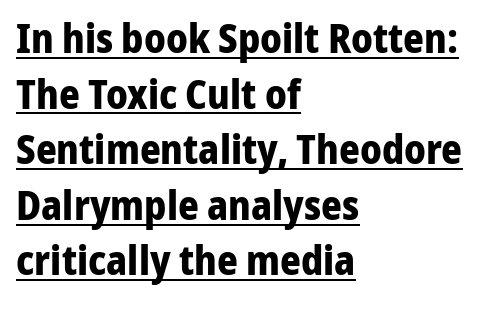
{"serif": "no", "italic": "no", "bold": "yes", "weight": "bold", "width": "normal", "stroke_contrast": "low", "x_height": "medium", "monospaced": "no", "underline": "yes", "align": "left", "line_spacing": "normal", "line_spacing_ratio": 1.39, "letter_spacing": "normal", "letter_spacing_em": 0.0, "glyph_px": 40}
